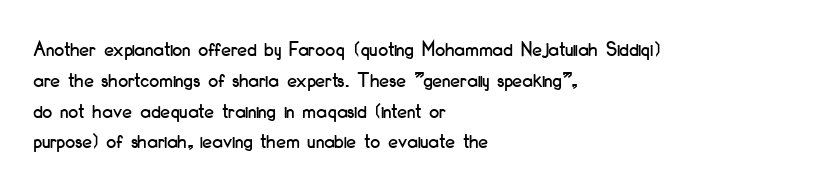
{"italic": "no", "underline": "no", "align": "left", "line_spacing": "normal", "line_spacing_ratio": 1.4, "letter_spacing": "normal", "letter_spacing_em": 0.0, "glyph_px": 22}
